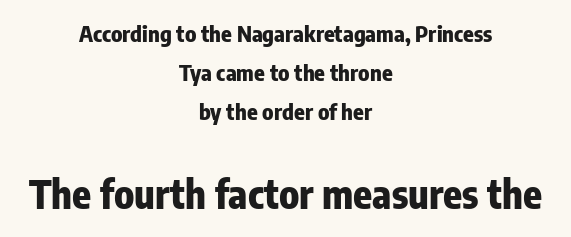
{"serif": "no", "italic": "no", "bold": "yes", "weight": "heavy", "width": "condensed", "stroke_contrast": "low", "x_height": "medium", "monospaced": "no", "underline": "no", "align": "center", "line_spacing_ratio": 1.78, "letter_spacing": "normal", "letter_spacing_em": 0.0, "larger_block": "second", "size_ratio": 1.77, "glyph_px": 39}
